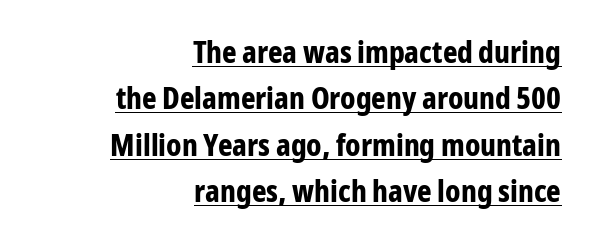
The image shows 31 px bold, condensed sans-serif type, upright; set right-aligned, normal line spacing (1.5x), normal letter spacing, underlined; low stroke contrast and a medium x-height.
